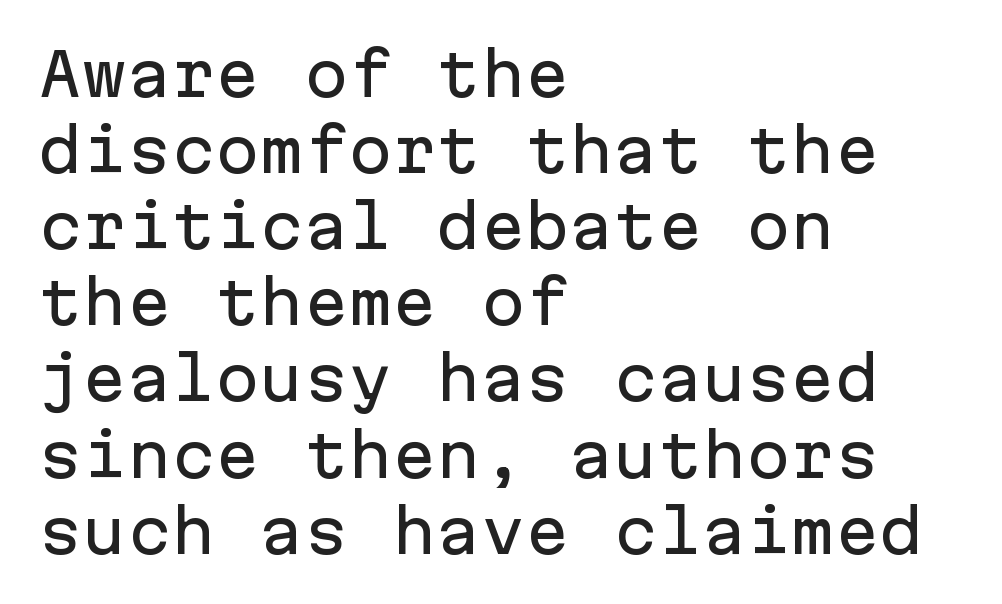
Q: Is the text italic (slanted)? A: No, it is upright.
Q: Is the typeface a serif or a sans-serif typeface? A: Sans-serif.
Q: Is the text underlined? A: No.
Q: How is the paragraph aligned? A: Left-aligned.
Q: Is the spacing between letters normal or unusually wide? A: Normal.
Q: Is the spacing between lines tight, normal or loose? A: Normal.
Q: Width (condensed, normal, or wide)? A: Normal.
Q: Stroke contrast? A: Low.
Q: x-height? A: Medium.
Q: Monospaced? A: Yes.
